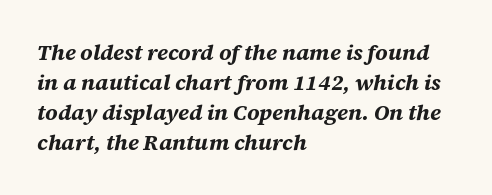
{"italic": "yes", "lean": "right", "slant_degrees": 12, "bold": "yes", "underline": "no", "align": "left", "line_spacing": "normal", "line_spacing_ratio": 1.36, "letter_spacing": "normal", "letter_spacing_em": 0.0, "glyph_px": 22}
